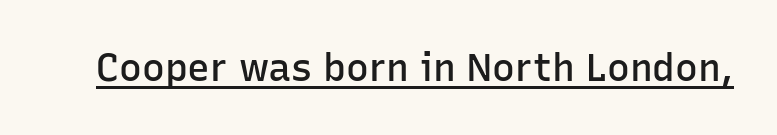
{"serif": "no", "italic": "no", "bold": "semi", "weight": "semibold", "width": "normal", "stroke_contrast": "low", "x_height": "medium", "monospaced": "no", "underline": "yes", "letter_spacing": "normal", "letter_spacing_em": 0.0, "glyph_px": 38}
